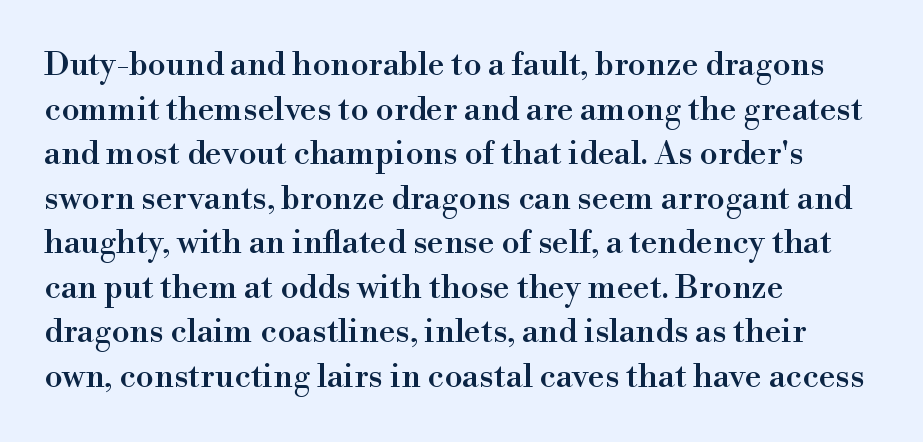
Q: Is the text italic (slanted)? A: No, it is upright.
Q: Is the typeface a serif or a sans-serif typeface? A: Serif.
Q: Is the text underlined? A: No.
Q: How is the paragraph aligned? A: Left-aligned.
Q: Is the spacing between letters normal or unusually wide? A: Normal.
Q: Is the spacing between lines tight, normal or loose? A: Normal.
Q: Width (condensed, normal, or wide)? A: Normal.
Q: x-height? A: Small.
Q: Monospaced? A: No.
